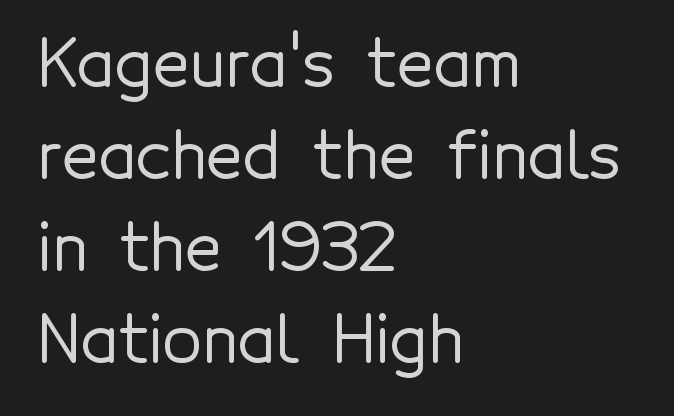
The face used here is proportionally spaced, like ordinary book or web type. What kind of face is this? One without serifs — a sans. Summary of vertical rhythm: regular, with standard interline spacing. Standard letterfit; no display-style spreading of the glyphs. The lines in this sample share a left origin and differ only in where they stop. Nobody drew a line under any word here.
